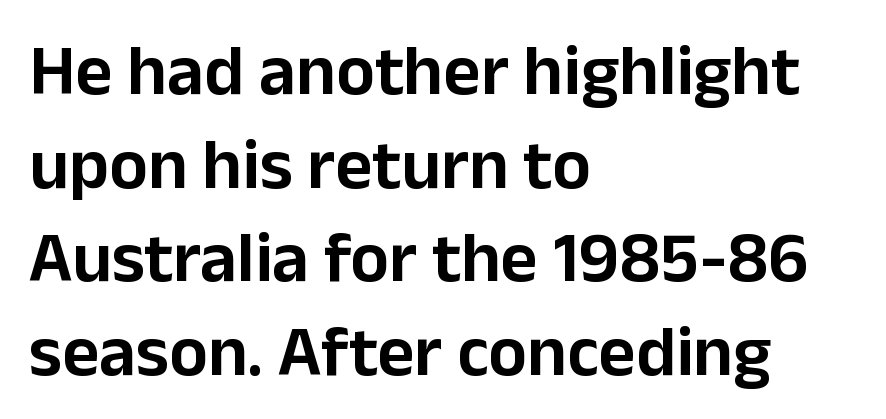
The image shows 72 px sans-serif type, upright; set left-aligned, normal line spacing (1.3x), normal letter spacing, not underlined; low stroke contrast and a medium x-height.
